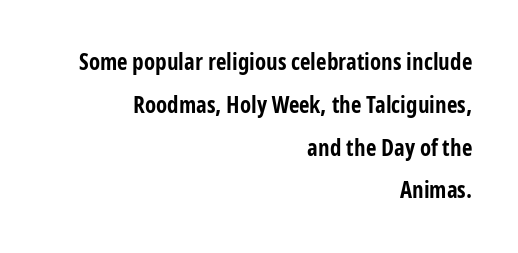
The image shows 23 px bold type, upright; set right-aligned, line spacing 1.86x, normal letter spacing, not underlined.
